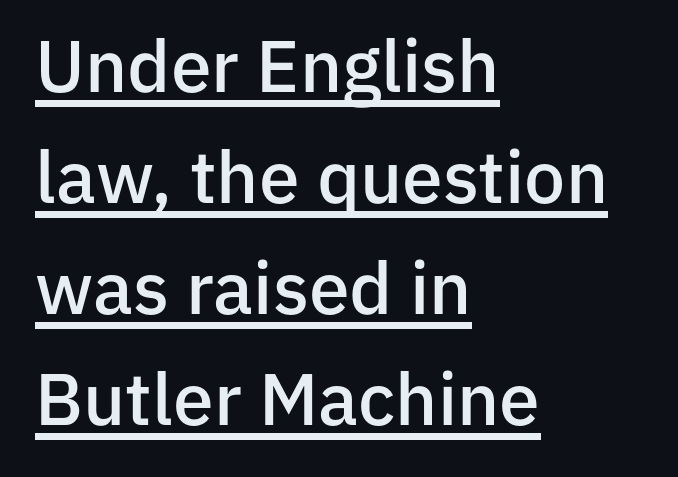
In terms of posture, this sample is upright. Quick note: interline space is typical. Horizontal alignment here is leftward, the default for most running prose. Is the type bold? Partly — it's a semibold, heavier than regular but not fully bold. Students, observe the line beneath the letters — that is underlining. Look at the tracking — it's just the regular setting, nothing added.
